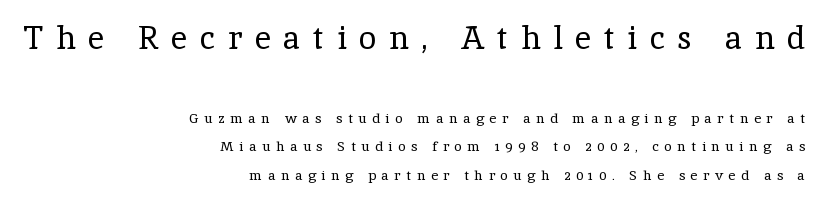
{"serif": "yes", "italic": "no", "bold": "no", "weight": "regular", "width": "normal", "x_height": "medium", "monospaced": "no", "underline": "no", "align": "right", "line_spacing": "loose", "line_spacing_ratio": 2.06, "letter_spacing": "wide", "letter_spacing_em": 0.39, "larger_block": "first", "size_ratio": 2.29, "glyph_px": 32}
